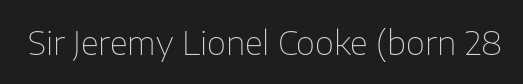
Q: Is the text bold? A: No.
Q: Is the text italic (slanted)? A: No, it is upright.
Q: Is the typeface a serif or a sans-serif typeface? A: Sans-serif.
Q: Is the text underlined? A: No.
Q: Is the spacing between letters normal or unusually wide? A: Normal.
Q: Width (condensed, normal, or wide)? A: Normal.
Q: Stroke contrast? A: Low.
Q: x-height? A: Medium.
Q: Monospaced? A: No.
